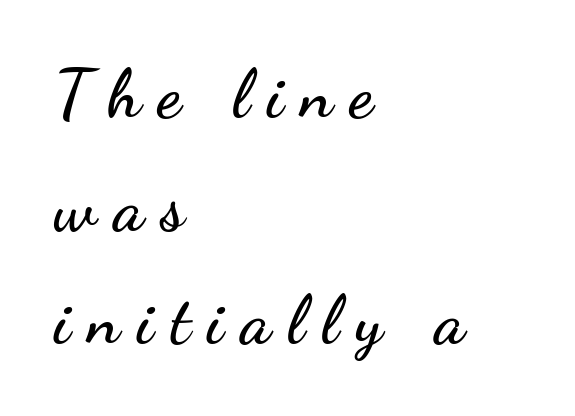
The face used here is proportionally spaced, like ordinary book or web type. A clean baseline with only descenders dipping below it. The typeface chosen for these lines omits serifs. How would I describe the line gaps? Plain and ordinary. The letters are spread apart with noticeably loose tracking.
